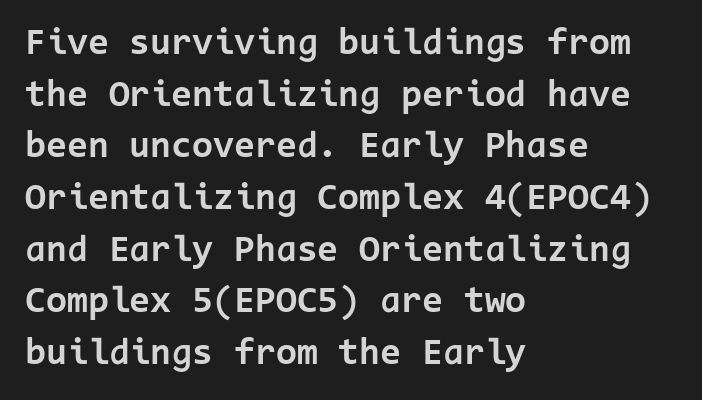
Typesetter's note: full bold, strokes at maximum text heaviness. These lines are rendered in a fixed-pitch font. A roman cut, with each character standing at attention. Regarding serifs, this sample does without them. Clear beneath every line of the passage. A typesetter would call this leading conventional body-copy spacing.
